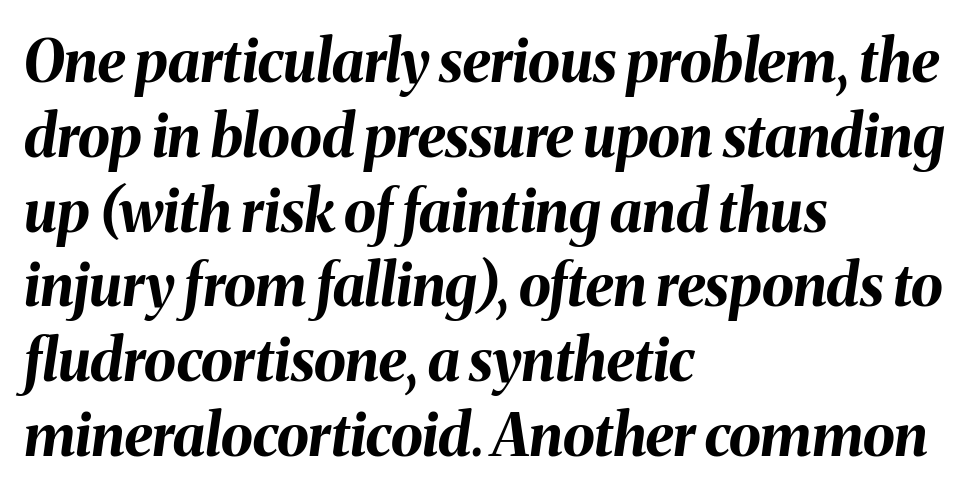
Q: Is the text bold? A: Yes.
Q: Is the text italic (slanted)? A: Yes, it leans right by about 8 degrees.
Q: Is the text underlined? A: No.
Q: How is the paragraph aligned? A: Left-aligned.
Q: Is the spacing between letters normal or unusually wide? A: Normal.
Q: Is the spacing between lines tight, normal or loose? A: Normal.
Q: Width (condensed, normal, or wide)? A: Normal.
Q: Stroke contrast? A: Medium.
Q: x-height? A: Medium.
Q: Monospaced? A: No.
